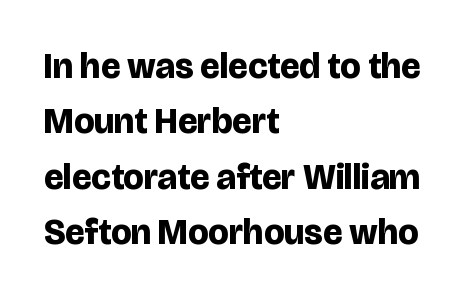
The image shows 36 px bold sans-serif type, upright; set left-aligned, normal line spacing (1.54x), normal letter spacing, not underlined; low stroke contrast and a large x-height.
